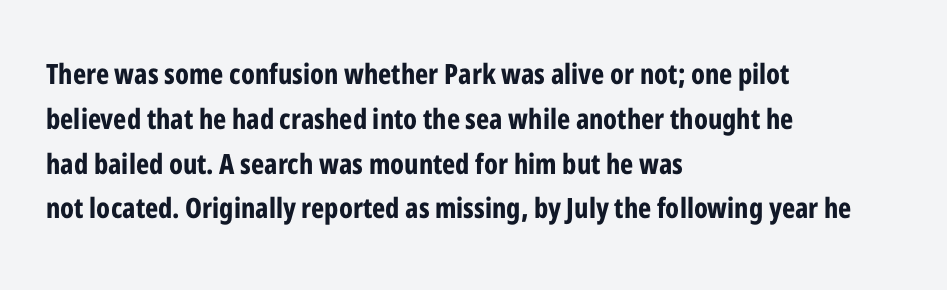
{"serif": "no", "italic": "no", "bold": "yes", "weight": "bold", "width": "condensed", "stroke_contrast": "low", "x_height": "medium", "monospaced": "no", "underline": "no", "align": "left", "line_spacing": "normal", "line_spacing_ratio": 1.6, "letter_spacing": "normal", "letter_spacing_em": 0.0, "glyph_px": 28}
